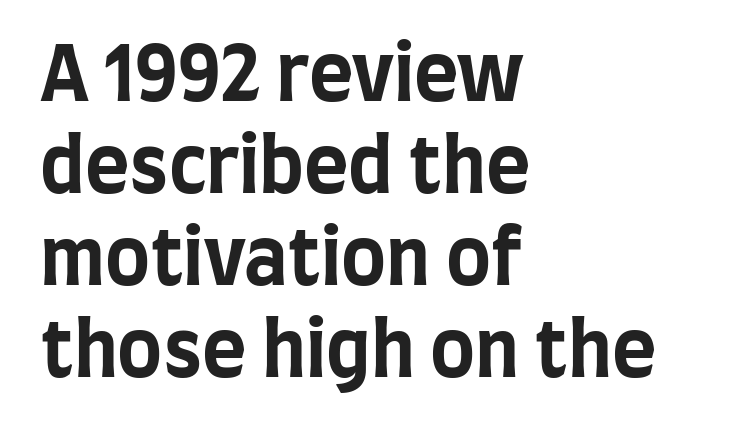
{"serif": "no", "italic": "no", "bold": "yes", "weight": "bold", "width": "condensed", "stroke_contrast": "low", "x_height": "large", "monospaced": "no", "underline": "no", "align": "left", "line_spacing_ratio": 1.21, "letter_spacing": "normal", "letter_spacing_em": 0.0, "glyph_px": 76}
